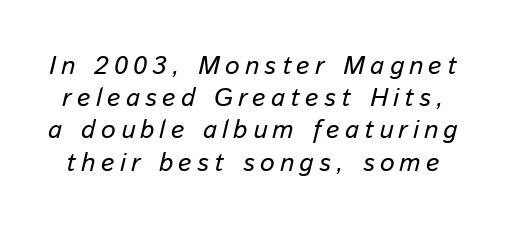
Q: Is the text bold? A: No.
Q: Is the text italic (slanted)? A: Yes, it leans right by about 13 degrees.
Q: Is the text underlined? A: No.
Q: Is the spacing between letters normal or unusually wide? A: Unusually wide.
